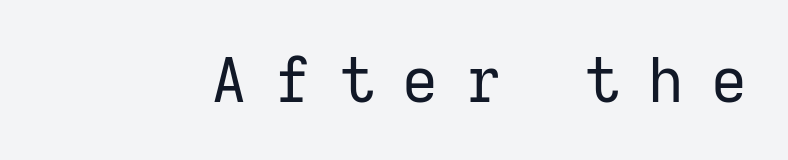
Q: Is the text bold? A: No.
Q: Is the text italic (slanted)? A: No, it is upright.
Q: Is the typeface a serif or a sans-serif typeface? A: Sans-serif.
Q: Is the text underlined? A: No.
Q: Is the spacing between letters normal or unusually wide? A: Unusually wide.
Q: Width (condensed, normal, or wide)? A: Normal.
Q: Stroke contrast? A: Low.
Q: x-height? A: Medium.
Q: Monospaced? A: No.
